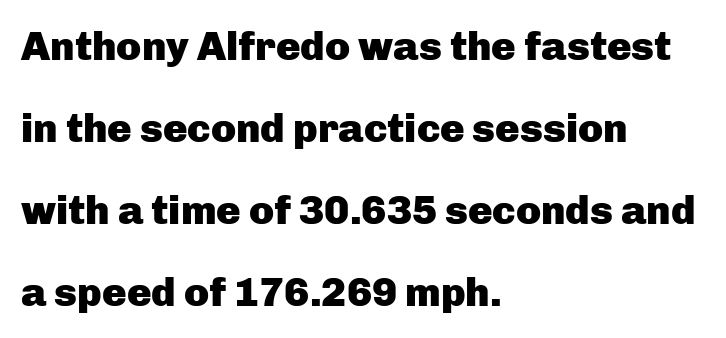
Q: Is the text bold? A: Yes.
Q: Is the text italic (slanted)? A: No, it is upright.
Q: Is the typeface a serif or a sans-serif typeface? A: Sans-serif.
Q: Is the text underlined? A: No.
Q: How is the paragraph aligned? A: Left-aligned.
Q: Is the spacing between letters normal or unusually wide? A: Normal.
Q: Is the spacing between lines tight, normal or loose? A: Loose.
Q: Width (condensed, normal, or wide)? A: Normal.
Q: Stroke contrast? A: Low.
Q: x-height? A: Medium.
Q: Monospaced? A: No.
